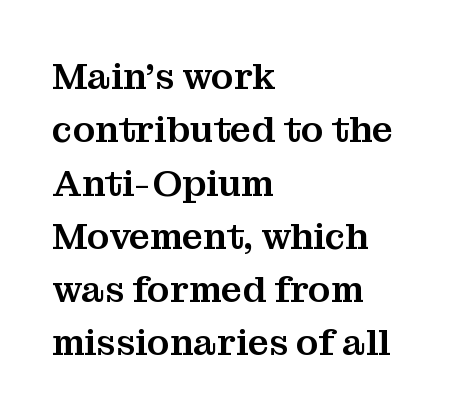
The image shows 37 px serif type, upright; set left-aligned, normal line spacing (1.44x), normal letter spacing, not underlined; medium stroke contrast and a medium x-height.
